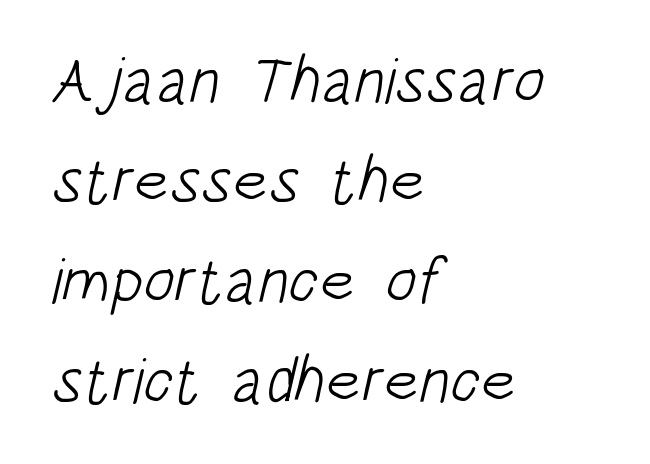
Q: Is the text bold? A: No.
Q: Is the typeface a serif or a sans-serif typeface? A: Sans-serif.
Q: Is the text underlined? A: No.
Q: How is the paragraph aligned? A: Left-aligned.
Q: Is the spacing between letters normal or unusually wide? A: Normal.
Q: Is the spacing between lines tight, normal or loose? A: Normal.
Q: Width (condensed, normal, or wide)? A: Condensed.
Q: Stroke contrast? A: Low.
Q: x-height? A: Large.
Q: Monospaced? A: No.
